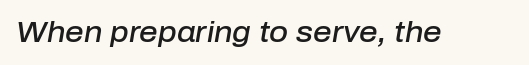
The image shows 29 px semibold type, italic (leaning right); set normal letter spacing, not underlined; low stroke contrast and a medium x-height.
